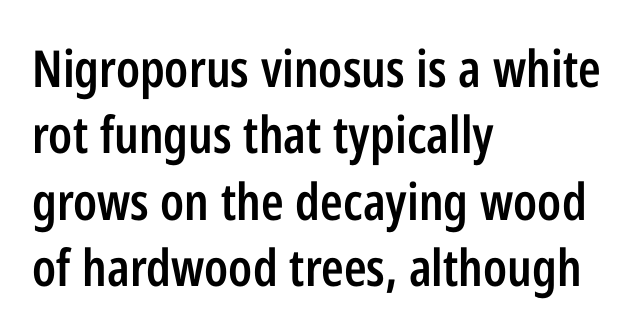
{"serif": "no", "italic": "no", "bold": "semi", "weight": "semibold", "width": "condensed", "stroke_contrast": "low", "x_height": "medium", "monospaced": "no", "underline": "no", "align": "left", "line_spacing": "normal", "line_spacing_ratio": 1.3, "letter_spacing": "normal", "letter_spacing_em": 0.0, "glyph_px": 51}
